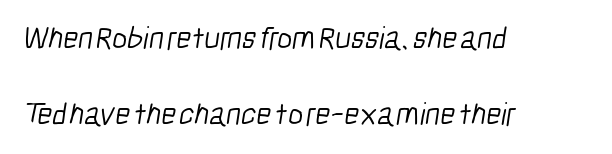
Q: Is the text bold? A: No.
Q: Is the typeface a serif or a sans-serif typeface? A: Sans-serif.
Q: Is the text underlined? A: No.
Q: How is the paragraph aligned? A: Left-aligned.
Q: Is the spacing between letters normal or unusually wide? A: Normal.
Q: Is the spacing between lines tight, normal or loose? A: Loose.
Q: Width (condensed, normal, or wide)? A: Condensed.
Q: Stroke contrast? A: Low.
Q: x-height? A: Medium.
Q: Monospaced? A: No.
